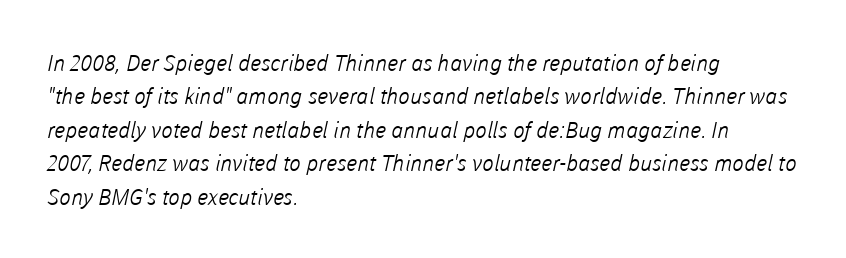
The rendering uses a moderate line-height, typical for paragraphs. Each row of text sits above clean, open space. Stroke mass is kept to a normal reading level or below. One-word summary of the alignment: left. Default kerning and tracking; the words read as compact shapes.
